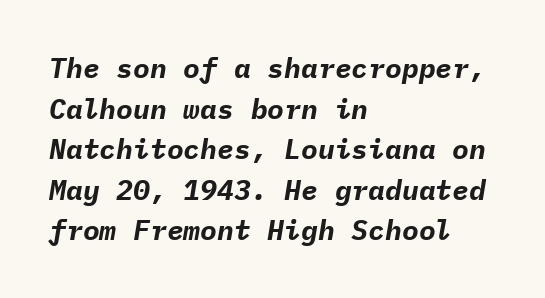
Q: Is the text bold? A: Yes.
Q: Is the text italic (slanted)? A: Yes, it leans right by about 9 degrees.
Q: Is the text underlined? A: No.
Q: How is the paragraph aligned? A: Left-aligned.
Q: Is the spacing between letters normal or unusually wide? A: Normal.
Q: Is the spacing between lines tight, normal or loose? A: Normal.
Q: Width (condensed, normal, or wide)? A: Normal.
Q: Stroke contrast? A: Low.
Q: x-height? A: Medium.
Q: Monospaced? A: Yes.
